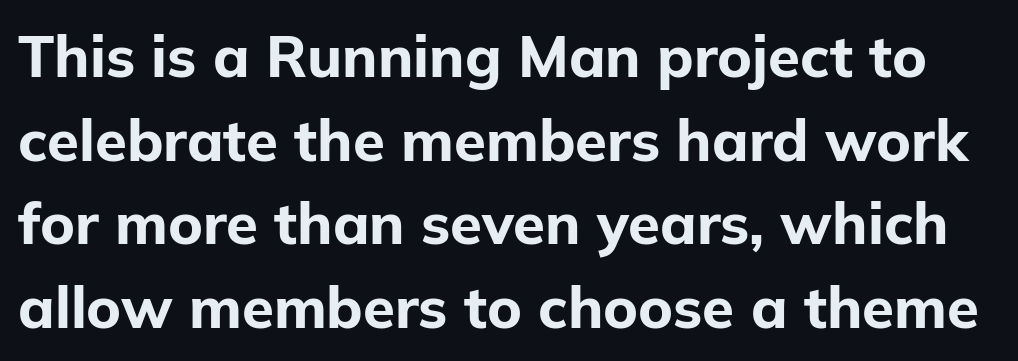
{"serif": "no", "italic": "no", "bold": "yes", "weight": "bold", "width": "normal", "stroke_contrast": "low", "x_height": "medium", "monospaced": "no", "underline": "no", "line_spacing": "normal", "line_spacing_ratio": 1.44, "letter_spacing": "normal", "letter_spacing_em": 0.0, "glyph_px": 58}
